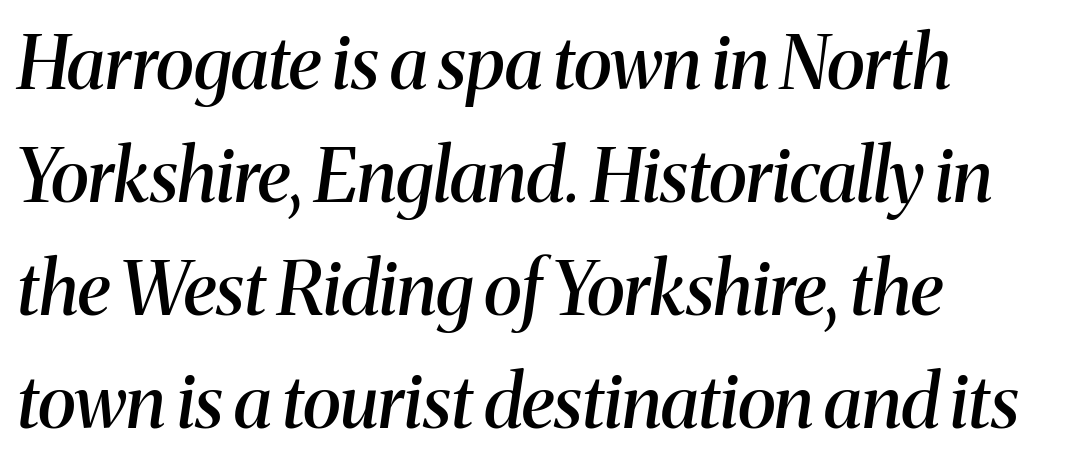
{"serif": "yes", "italic": "yes", "lean": "right", "slant_degrees": 8, "bold": "semi", "weight": "semibold", "width": "normal", "stroke_contrast": "medium", "x_height": "medium", "monospaced": "no", "underline": "no", "align": "left", "line_spacing": "normal", "line_spacing_ratio": 1.55, "letter_spacing": "normal", "letter_spacing_em": 0.0, "glyph_px": 73}
